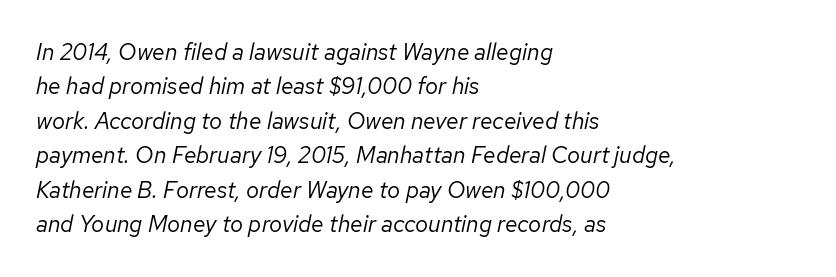
Only glyphs here, with clear space below each row. Compared with typical paragraphs, the rows here are spaced about the same. These lines stack with their left ends in a neat column. Look at the tracking — it's just the regular setting, nothing added. Rendered with sloped, italic letterforms. Nothing heavy about these letters — not bold at all.
